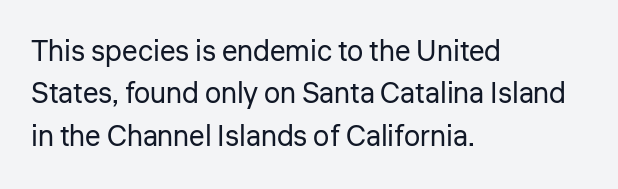
The image shows 29 px regular-weight sans-serif type, upright; set left-aligned, normal line spacing (1.46x), normal letter spacing, not underlined; low stroke contrast and a medium x-height.
